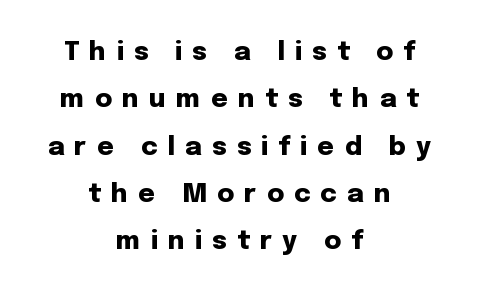
Words float on clear page, feet unadorned. Centered paragraph, ragged on both sides. Typesetter's note: full bold, strokes at maximum text heaviness. This is roman type, the default non-slanted kind. A typesetter would call this heavily tracked-out type.
